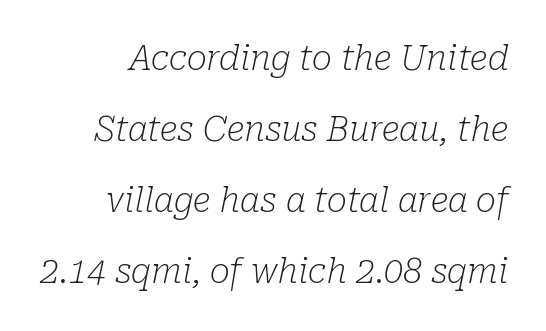
The letters carry serifs — small finishing strokes at the ends of their stems. The rendering keeps characters at their native spacing. Style check: oblique. Spacing verdict: proportional, widths tailored to each character. Only glyphs here, with clear space below each row.
